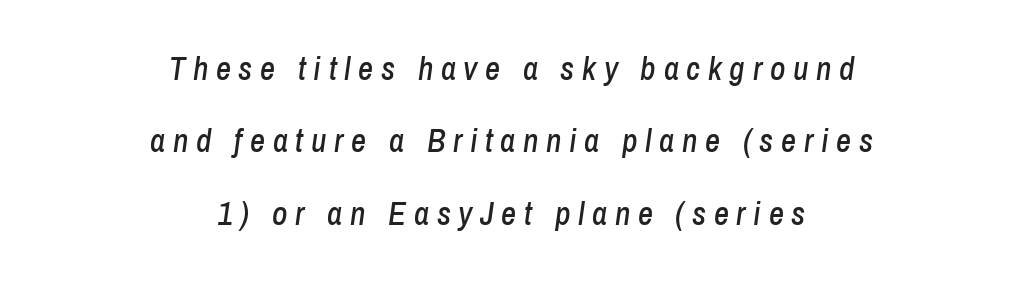
The image shows 33 px condensed type, italic (leaning right); set centered, loose line spacing (2.19x), unusually wide letter spacing (+0.23 em), not underlined; low stroke contrast and a medium x-height.
